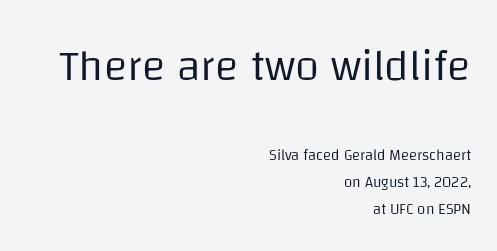
The image shows 44 px regular-weight sans-serif type, upright; set right-aligned, line spacing 1.81x, normal letter spacing, not underlined; the first (top) block is 2.93x larger; low stroke contrast and a large x-height.
